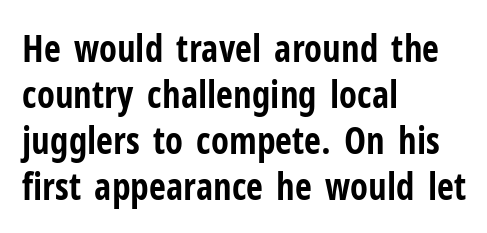
{"serif": "no", "italic": "no", "bold": "yes", "weight": "bold", "width": "condensed", "stroke_contrast": "low", "x_height": "medium", "monospaced": "no", "underline": "no", "align": "left", "line_spacing_ratio": 1.24, "letter_spacing": "normal", "letter_spacing_em": 0.0, "glyph_px": 37}
